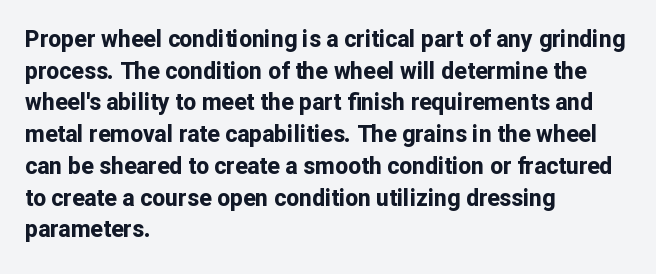
Q: Is the text bold? A: Yes.
Q: Is the text italic (slanted)? A: No, it is upright.
Q: Is the text underlined? A: No.
Q: How is the paragraph aligned? A: Left-aligned.
Q: Is the spacing between letters normal or unusually wide? A: Normal.
Q: Is the spacing between lines tight, normal or loose? A: Normal.
